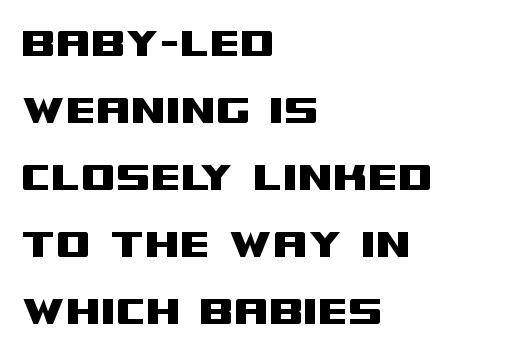
The image shows 50 px wide sans-serif type, upright; set left-aligned, normal line spacing (1.34x), normal letter spacing, not underlined; medium stroke contrast and a large x-height.
